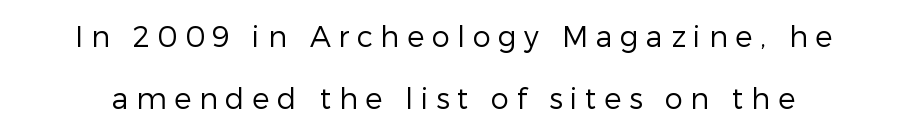
Does extra space separate the letters? Yes, quite a lot of it. Letterform terminals end flat and unadorned throughout the passage. Is the stroke heavy? The answer is a plain regular-or-lighter. Quick note: interline space is abundant. Here the designer chose a conventional face with non-uniform glyph widths.
